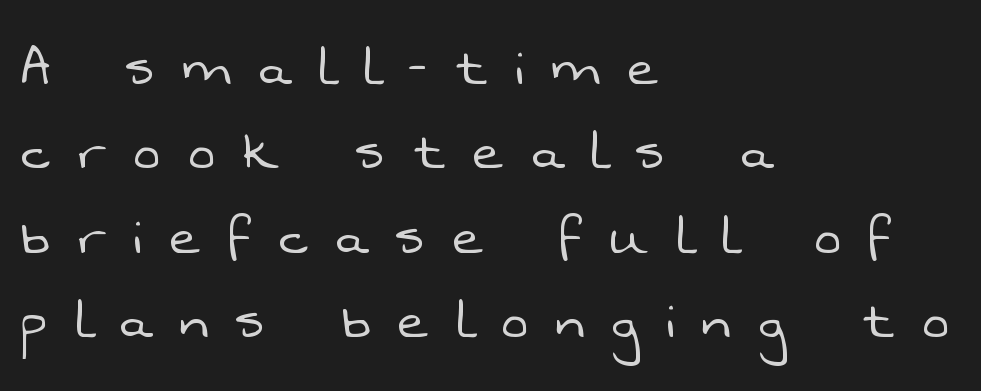
The strokes carry an ordinary text weight at most. The ragged edge is on the right, which tells us the setting is flush left. The letterforms stand isolated, each surrounded by extra space. Rule under the text: the space is simply empty. This sample has the flowing, uneven cadence of proportional lettering. The glyphs in this specimen are sans serif.
